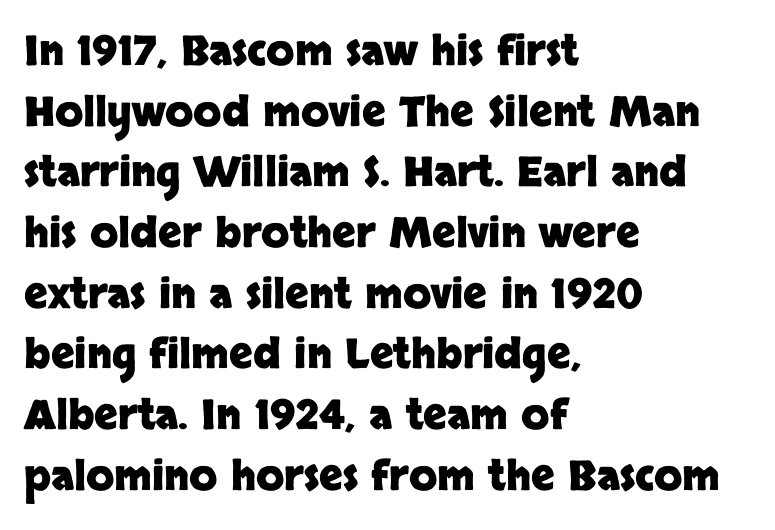
Q: Is the text bold? A: Yes.
Q: Is the text italic (slanted)? A: No, it is upright.
Q: Is the typeface a serif or a sans-serif typeface? A: Sans-serif.
Q: Is the text underlined? A: No.
Q: How is the paragraph aligned? A: Left-aligned.
Q: Is the spacing between letters normal or unusually wide? A: Normal.
Q: Is the spacing between lines tight, normal or loose? A: Normal.
Q: Width (condensed, normal, or wide)? A: Normal.
Q: Stroke contrast? A: Low.
Q: x-height? A: Large.
Q: Monospaced? A: No.
